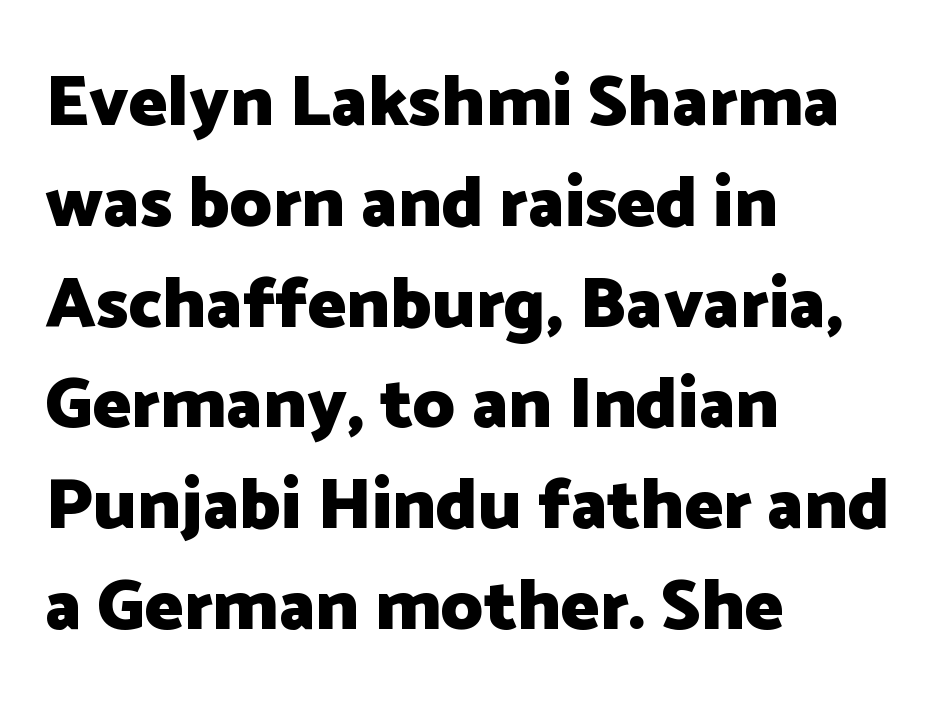
The image shows 72 px heavy sans-serif type, upright; set left-aligned, normal line spacing (1.4x), normal letter spacing, not underlined; low stroke contrast and a medium x-height.
